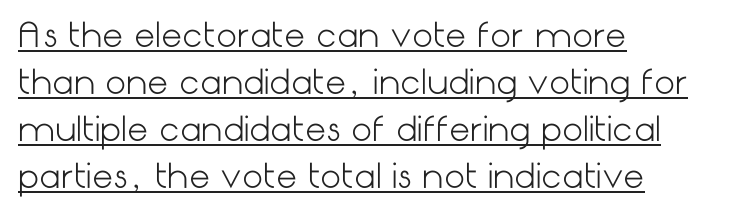
Q: Is the text bold? A: No.
Q: Is the text italic (slanted)? A: No, it is upright.
Q: Is the typeface a serif or a sans-serif typeface? A: Sans-serif.
Q: Is the text underlined? A: Yes.
Q: How is the paragraph aligned? A: Left-aligned.
Q: Is the spacing between letters normal or unusually wide? A: Normal.
Q: Is the spacing between lines tight, normal or loose? A: Normal.
Q: Width (condensed, normal, or wide)? A: Normal.
Q: Stroke contrast? A: Low.
Q: x-height? A: Medium.
